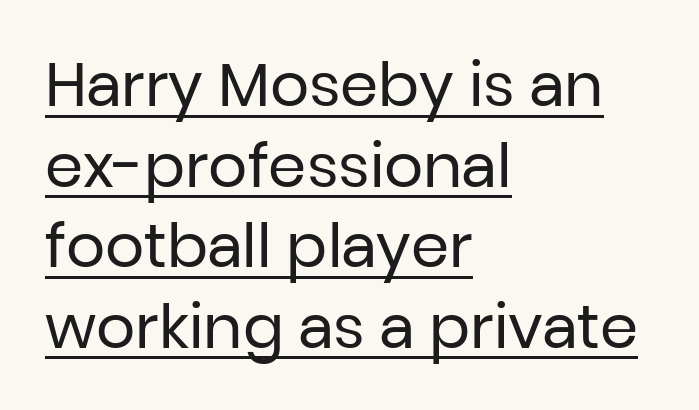
Q: Is the text bold? A: No.
Q: Is the text italic (slanted)? A: No, it is upright.
Q: Is the typeface a serif or a sans-serif typeface? A: Sans-serif.
Q: Is the text underlined? A: Yes.
Q: How is the paragraph aligned? A: Left-aligned.
Q: Is the spacing between letters normal or unusually wide? A: Normal.
Q: Is the spacing between lines tight, normal or loose? A: Normal.
Q: Width (condensed, normal, or wide)? A: Normal.
Q: Stroke contrast? A: Low.
Q: x-height? A: Medium.
Q: Monospaced? A: No.
